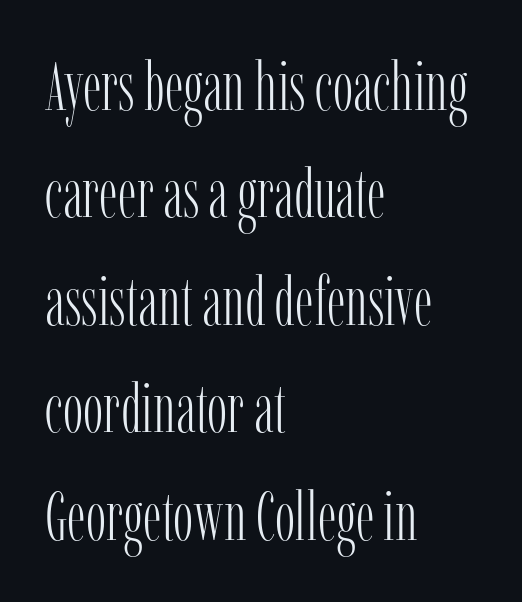
{"serif": "yes", "italic": "no", "bold": "no", "weight": "light", "width": "condensed", "stroke_contrast": "low", "x_height": "medium", "monospaced": "no", "underline": "no", "align": "left", "line_spacing": "normal", "line_spacing_ratio": 1.58, "letter_spacing": "normal", "letter_spacing_em": 0.0, "glyph_px": 68}
